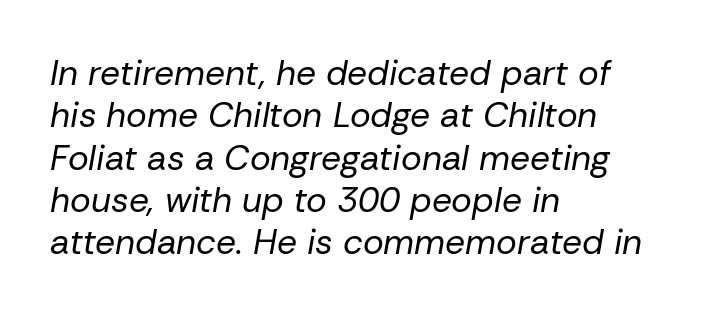
{"italic": "yes", "lean": "right", "slant_degrees": 10, "bold": "no", "weight": "regular", "width": "normal", "stroke_contrast": "low", "x_height": "medium", "monospaced": "no", "underline": "no", "align": "left", "line_spacing_ratio": 1.21, "letter_spacing": "normal", "letter_spacing_em": 0.0, "glyph_px": 35}
